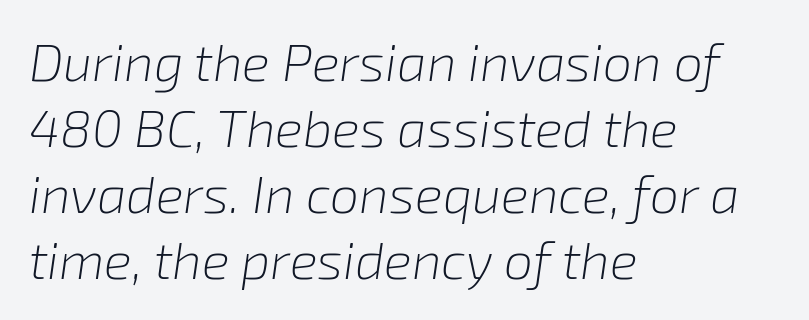
Q: Is the text bold? A: No.
Q: Is the text italic (slanted)? A: Yes, it leans right by about 8 degrees.
Q: Is the text underlined? A: No.
Q: How is the paragraph aligned? A: Left-aligned.
Q: Is the spacing between letters normal or unusually wide? A: Normal.
Q: Is the spacing between lines tight, normal or loose? A: Normal.
Q: Width (condensed, normal, or wide)? A: Normal.
Q: Stroke contrast? A: Low.
Q: x-height? A: Medium.
Q: Monospaced? A: No.
